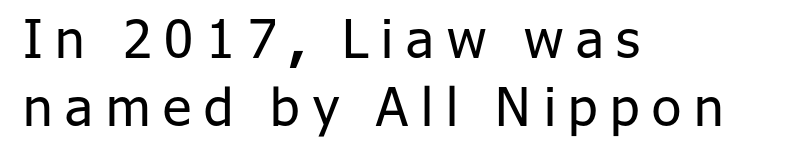
Proportional: the letters do not fall into vertical columns. Nobody drew a line under any word here. Each word looks stretched out because of the extra space between its letters. Do the letters lean? They stand straight. Regarding serifs, this sample does without them. This sample keeps an unexceptional amount of space between lines.
